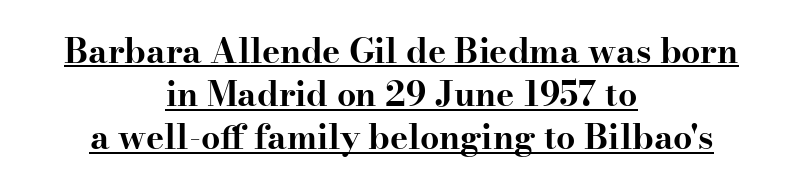
Spacing verdict: proportional, widths tailored to each character. Font category for this specimen: serif. Leading: standard. Quick note: not italic, upright. Like a heading marked for emphasis, these lines bear an underscore.
